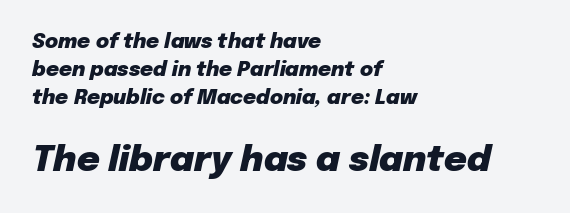
{"italic": "yes", "lean": "right", "slant_degrees": 12, "bold": "yes", "weight": "heavy", "width": "normal", "stroke_contrast": "low", "x_height": "medium", "monospaced": "no", "underline": "no", "align": "left", "line_spacing": "normal", "line_spacing_ratio": 1.39, "letter_spacing": "normal", "letter_spacing_em": 0.0, "larger_block": "second", "size_ratio": 1.75, "glyph_px": 35}
